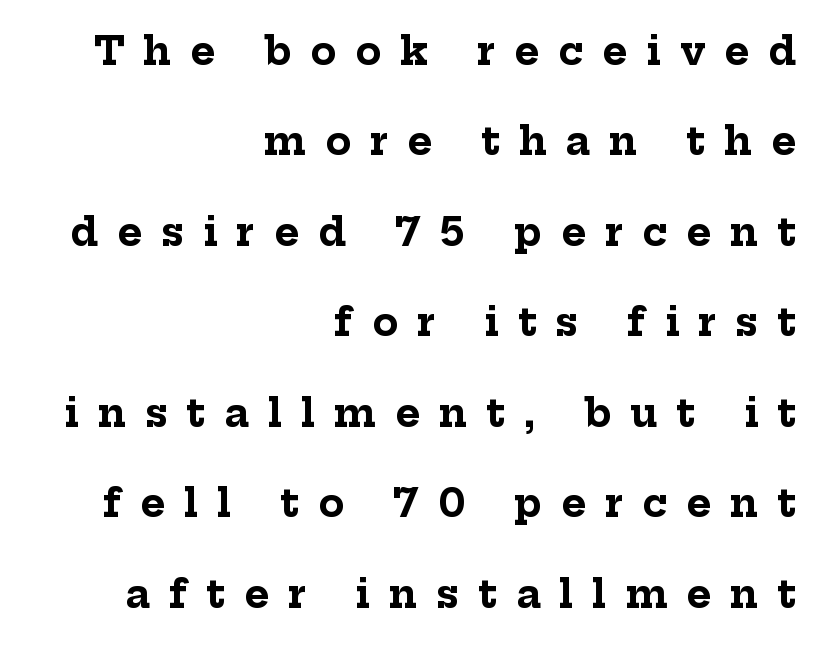
{"serif": "yes", "italic": "no", "bold": "yes", "weight": "bold", "width": "normal", "stroke_contrast": "low", "x_height": "medium", "monospaced": "no", "underline": "no", "align": "right", "line_spacing": "loose", "line_spacing_ratio": 2.38, "letter_spacing": "wide", "letter_spacing_em": 0.5, "glyph_px": 38}
